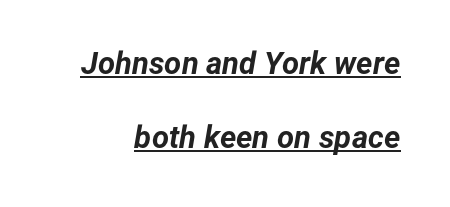
The image shows 31 px bold type, italic (leaning right); set loose line spacing (2.4x), normal letter spacing, underlined; low stroke contrast and a medium x-height.
